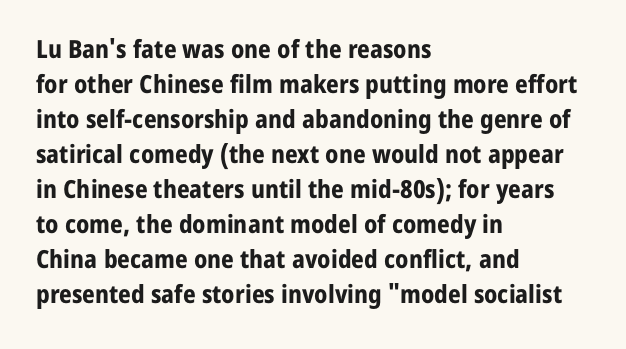
Nope, not italic — everything's standing straight. Regular leading. Teacher's note: observe the even left margin — that is flush-left alignment. The space beneath each line is pristine and unruled. Glyph-to-glyph distance matches everyday printed text.
